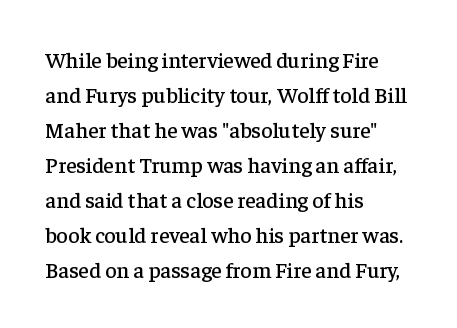
{"italic": "no", "underline": "no", "align": "left", "line_spacing": "normal", "line_spacing_ratio": 1.59, "letter_spacing": "normal", "letter_spacing_em": 0.0, "glyph_px": 22}
